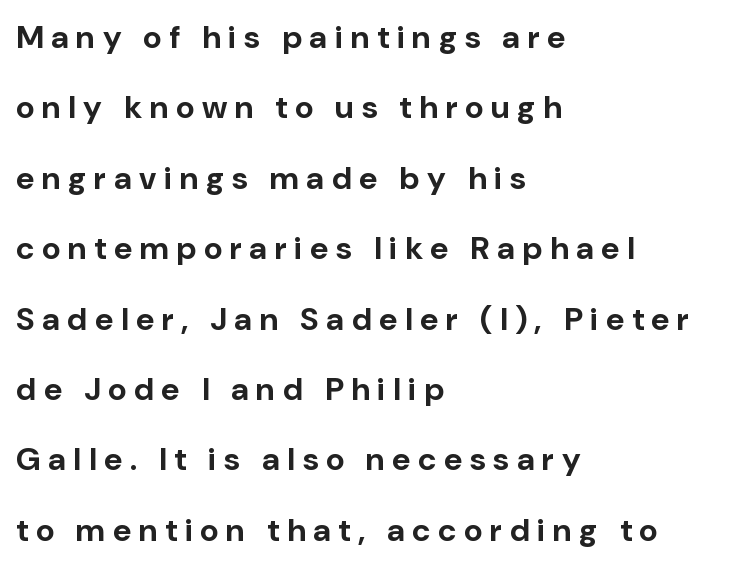
Heavy, bold letterforms. Nobody drew a line under any word here. A classic flush-left, rag-right setting is used for this passage. Varying glyph widths throughout — classic text-font behaviour. Are there feet on the stems? There aren't — it's a sans. This sample uses an upright cut, with every glyph sitting square on the baseline.
